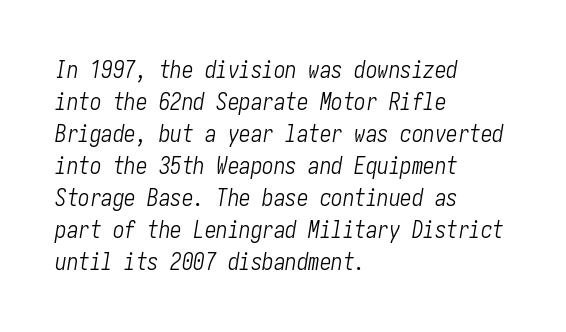
Q: Is the text bold? A: No.
Q: Is the text italic (slanted)? A: Yes, it leans right by about 10 degrees.
Q: Is the text underlined? A: No.
Q: How is the paragraph aligned? A: Left-aligned.
Q: Is the spacing between letters normal or unusually wide? A: Normal.
Q: Is the spacing between lines tight, normal or loose? A: Normal.
